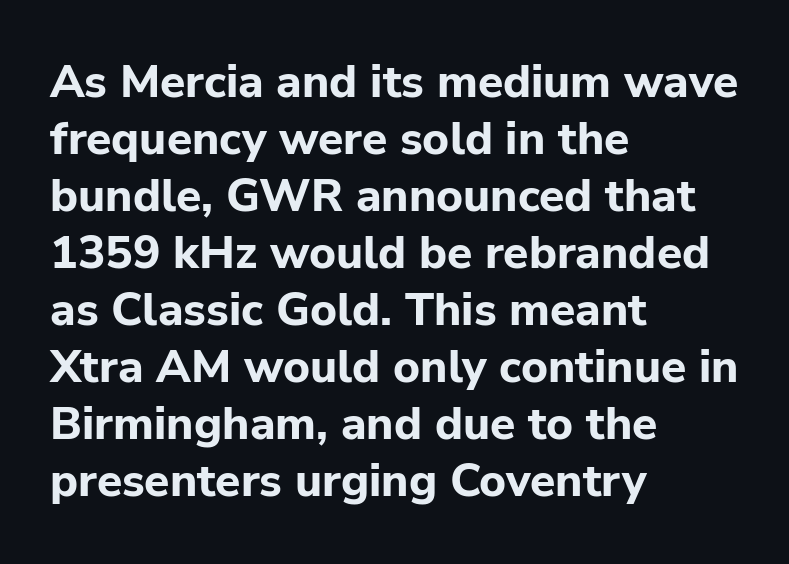
Q: Is the text bold? A: Yes.
Q: Is the text italic (slanted)? A: No, it is upright.
Q: Is the typeface a serif or a sans-serif typeface? A: Sans-serif.
Q: Is the text underlined? A: No.
Q: How is the paragraph aligned? A: Left-aligned.
Q: Is the spacing between letters normal or unusually wide? A: Normal.
Q: Width (condensed, normal, or wide)? A: Normal.
Q: Stroke contrast? A: Low.
Q: x-height? A: Medium.
Q: Monospaced? A: No.
